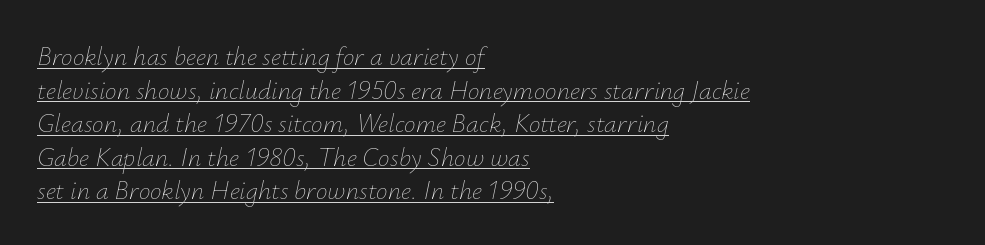
Q: Is the text bold? A: No.
Q: Is the text italic (slanted)? A: Yes, it leans right by about 12 degrees.
Q: Is the text underlined? A: Yes.
Q: How is the paragraph aligned? A: Left-aligned.
Q: Is the spacing between letters normal or unusually wide? A: Normal.
Q: Is the spacing between lines tight, normal or loose? A: Normal.
